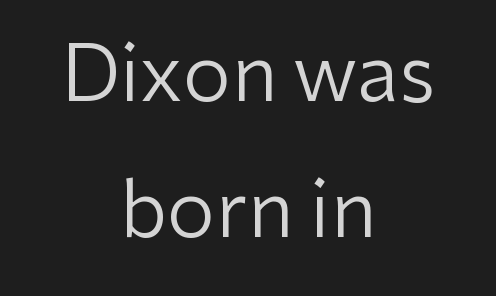
Q: Is the text bold? A: No.
Q: Is the text italic (slanted)? A: No, it is upright.
Q: Is the typeface a serif or a sans-serif typeface? A: Sans-serif.
Q: Is the text underlined? A: No.
Q: How is the paragraph aligned? A: Centered.
Q: Is the spacing between letters normal or unusually wide? A: Normal.
Q: Width (condensed, normal, or wide)? A: Normal.
Q: Stroke contrast? A: Low.
Q: x-height? A: Medium.
Q: Monospaced? A: No.
